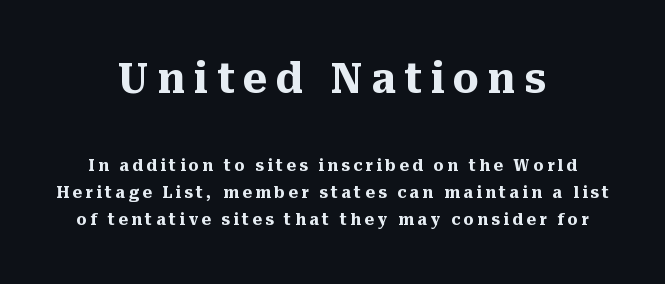
The image shows 41 px heavy serif type, upright; set centered, normal line spacing (1.67x), unusually wide letter spacing (+0.21 em), not underlined; the first (top) block is 2.56x larger; medium stroke contrast and a medium x-height.
